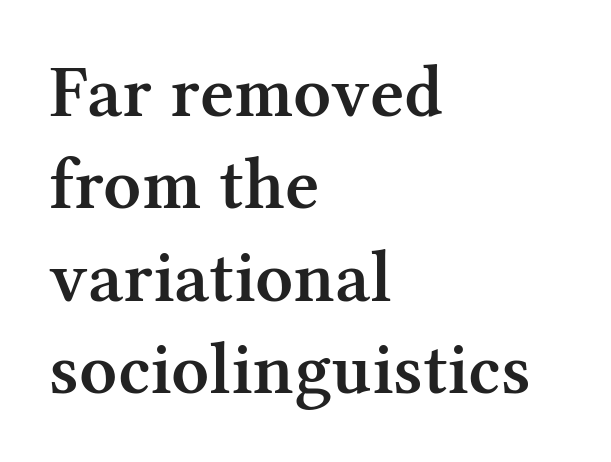
The image shows 74 px semibold serif type, upright; set left-aligned, normal line spacing (1.25x), normal letter spacing, not underlined; medium stroke contrast and a medium x-height.
